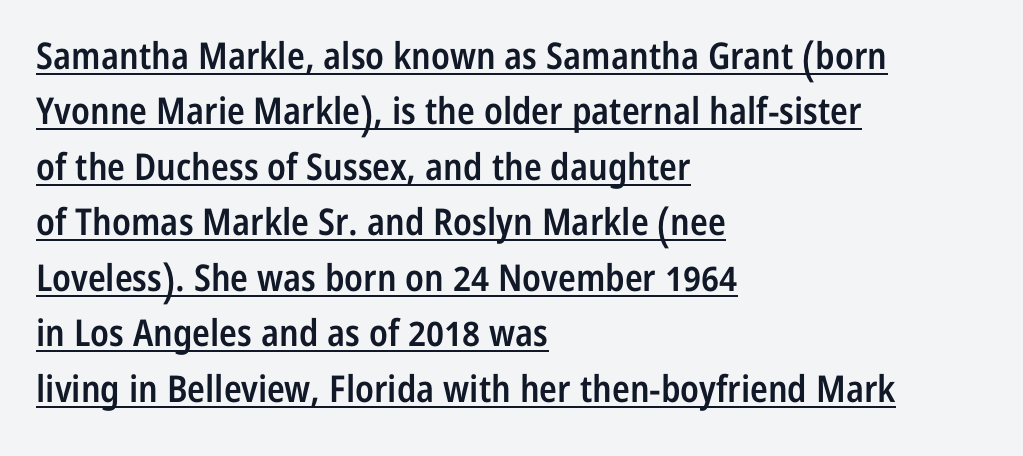
The passage shown is typed in a proportional face where columns would drift. Posture: vertical. To sum up the face: it is a sans, with no serifs. Reading down the column, the eye jumps a familiar distance to each next line. Caption: multi-line text, flush left, ragged right. Underlined type.
